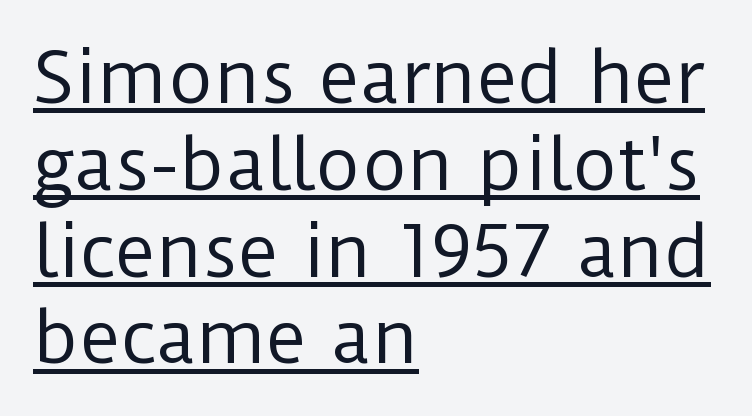
{"serif": "no", "italic": "no", "bold": "no", "weight": "regular", "width": "normal", "stroke_contrast": "low", "x_height": "medium", "monospaced": "no", "underline": "yes", "align": "left", "line_spacing_ratio": 1.24, "letter_spacing": "normal", "letter_spacing_em": 0.0, "glyph_px": 70}
